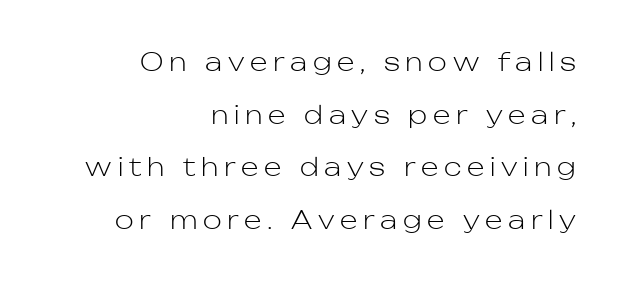
{"italic": "no", "bold": "no", "underline": "no", "align": "right", "line_spacing": "loose", "line_spacing_ratio": 2.11, "letter_spacing": "wide", "letter_spacing_em": 0.23, "glyph_px": 25}
